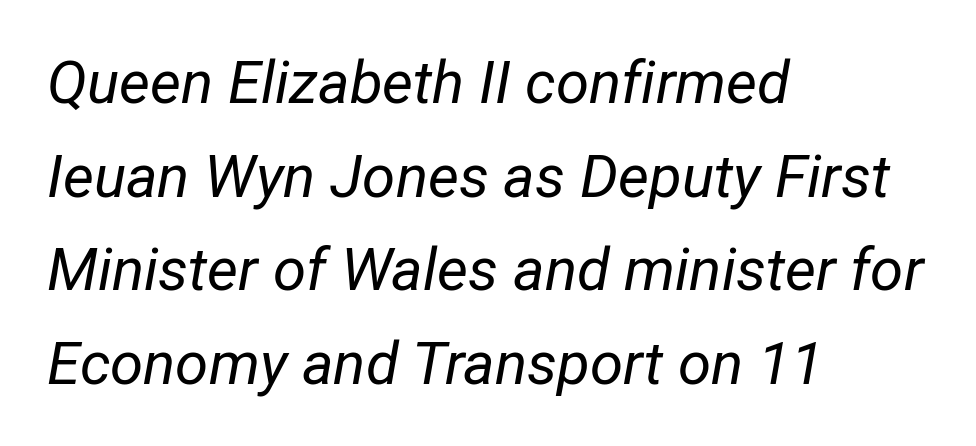
Q: Is the text bold? A: No.
Q: Is the text italic (slanted)? A: Yes, it leans right by about 12 degrees.
Q: Is the text underlined? A: No.
Q: How is the paragraph aligned? A: Left-aligned.
Q: Is the spacing between letters normal or unusually wide? A: Normal.
Q: Is the spacing between lines tight, normal or loose? A: Normal.
Q: Width (condensed, normal, or wide)? A: Condensed.
Q: Stroke contrast? A: Low.
Q: x-height? A: Medium.
Q: Monospaced? A: No.
